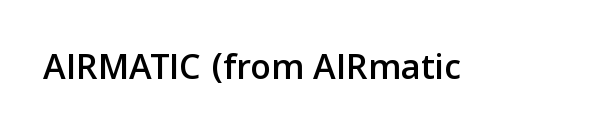
The string is rendered with underlining switched off. Is this a sans? Yes — the strokes have no serifs. Character widths vary here, with narrow letters taking less room than wide ones. Posture: vertical. These lines keep a tight, regular rhythm from letter to letter.
